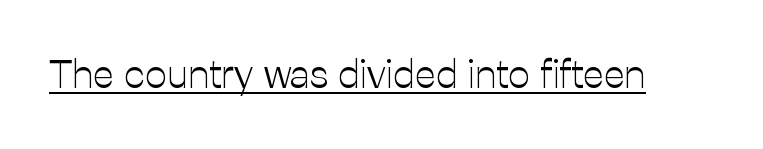
The image shows 39 px light sans-serif type, upright; set normal letter spacing, underlined; low stroke contrast and a medium x-height.
